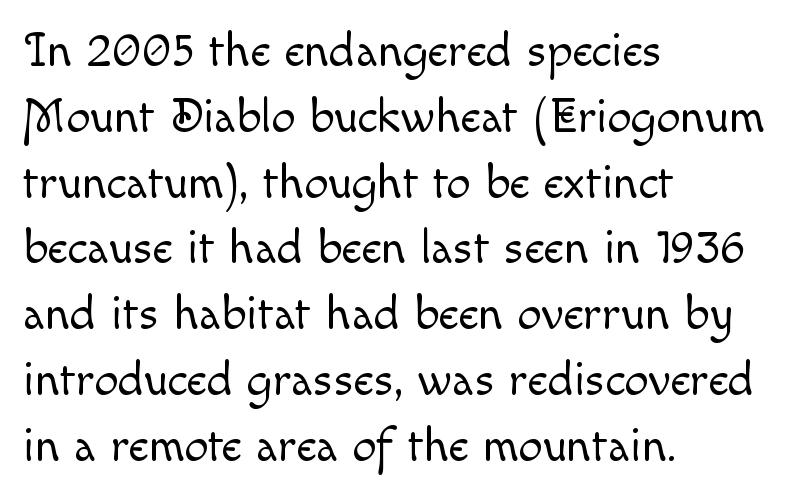
{"italic": "no", "bold": "no", "weight": "light", "width": "normal", "x_height": "small", "monospaced": "no", "underline": "no", "align": "left", "line_spacing": "normal", "line_spacing_ratio": 1.37, "letter_spacing": "normal", "letter_spacing_em": 0.0, "glyph_px": 48}
